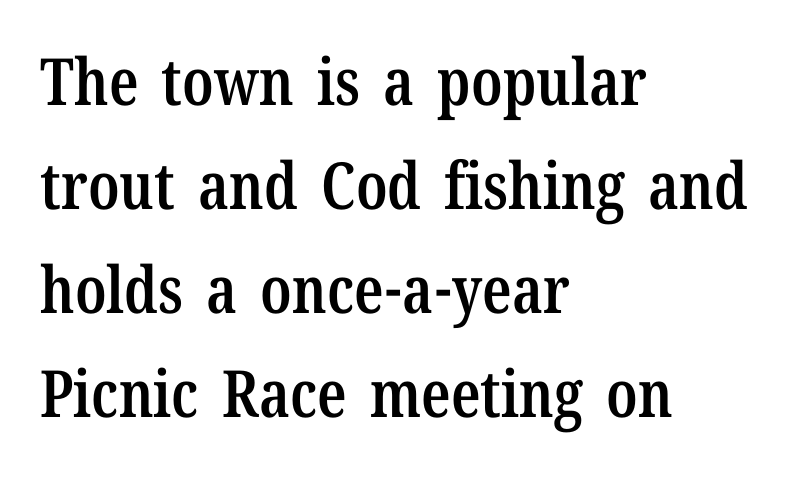
The image shows 65 px semibold, condensed serif type, upright; set left-aligned, normal line spacing (1.6x), normal letter spacing, not underlined; low stroke contrast and a medium x-height.
